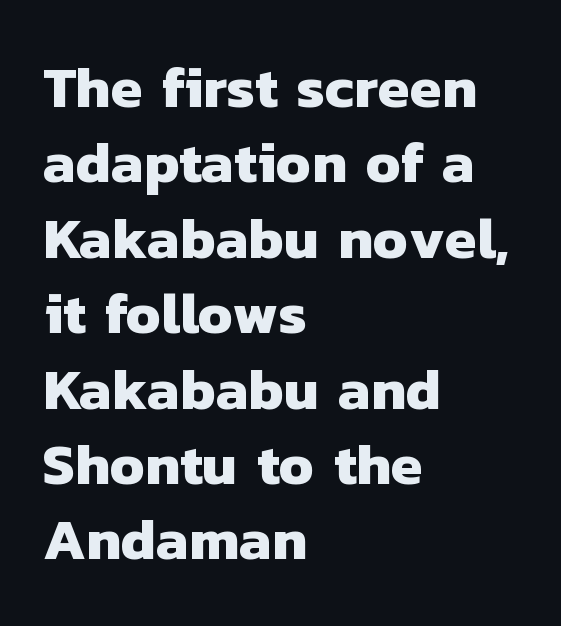
{"serif": "no", "bold": "yes", "weight": "heavy", "width": "normal", "stroke_contrast": "low", "x_height": "medium", "monospaced": "no", "underline": "no", "align": "left", "line_spacing": "normal", "line_spacing_ratio": 1.3, "letter_spacing": "normal", "letter_spacing_em": 0.0, "glyph_px": 58}
